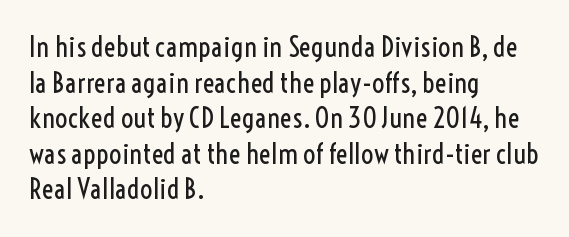
You could call the tracking neutral — neither tight nor loose. Casual observation: everything's shoved over to the left. This rendering employs a face without finishing strokes, i.e., a sans-serif. These glyphs show unthickened strokes, regular width or finer.
